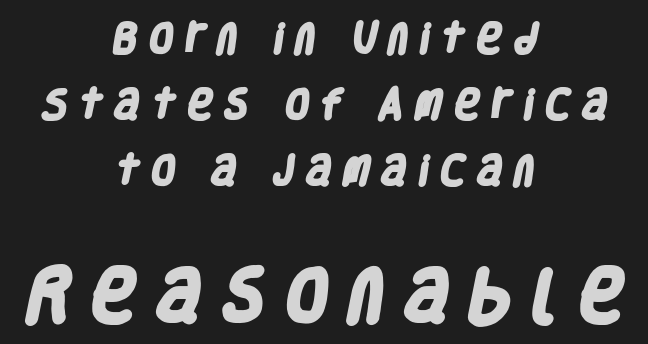
How heavy is the stroke? Heavy — this is a bold. What's the leading like? Stretched, with rows far apart. This layout puts the modest block above and the oversized block below. Honestly, there is no underline to notice here at all. The type is letterspaced generously, with wide tracking.
